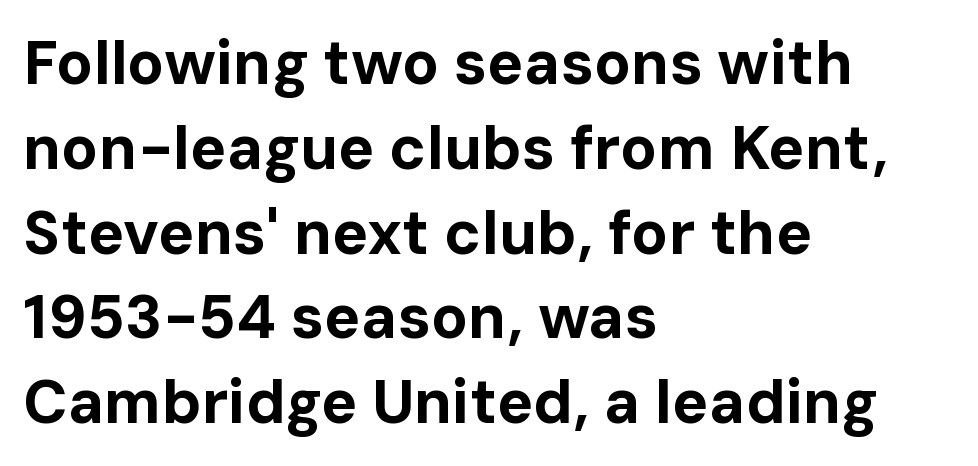
The image shows 61 px bold sans-serif type, upright; set left-aligned, normal line spacing (1.39x), normal letter spacing, not underlined; low stroke contrast and a medium x-height.
